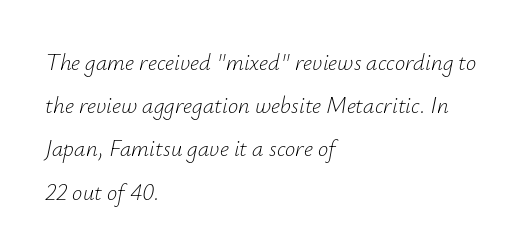
Q: Is the text bold? A: No.
Q: Is the text italic (slanted)? A: Yes, it leans right by about 12 degrees.
Q: Is the text underlined? A: No.
Q: How is the paragraph aligned? A: Left-aligned.
Q: Is the spacing between letters normal or unusually wide? A: Normal.
